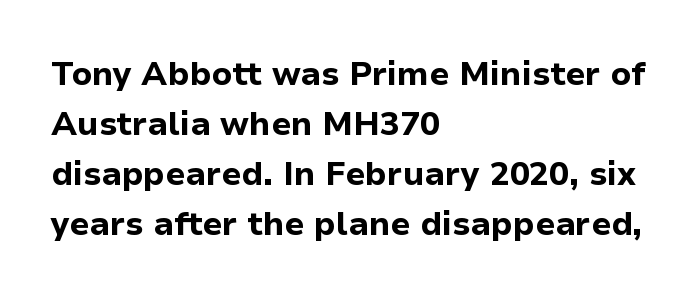
The image shows 33 px bold sans-serif type, upright; set left-aligned, normal line spacing (1.52x), normal letter spacing, not underlined; low stroke contrast and a medium x-height.
